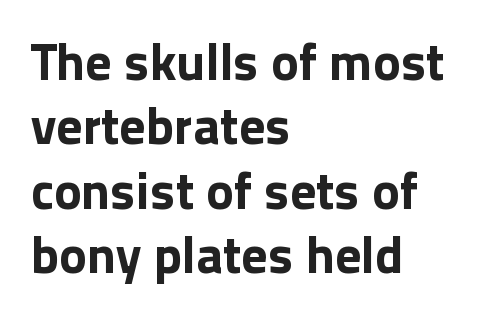
Q: Is the text bold? A: Yes.
Q: Is the text italic (slanted)? A: No, it is upright.
Q: Is the typeface a serif or a sans-serif typeface? A: Sans-serif.
Q: Is the text underlined? A: No.
Q: How is the paragraph aligned? A: Left-aligned.
Q: Is the spacing between letters normal or unusually wide? A: Normal.
Q: Width (condensed, normal, or wide)? A: Normal.
Q: x-height? A: Medium.
Q: Monospaced? A: No.
